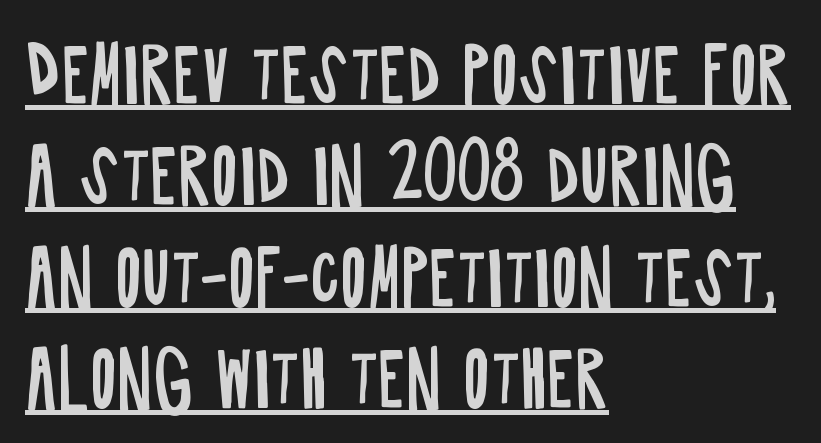
Leftover space on each line is placed entirely after the last word. The face used here appears with an underline applied. Is there much room between lines? A standard amount, neither cramped nor airy. This rendering employs a face without finishing strokes, i.e., a sans-serif. No extra tracking has been applied to these lines.
